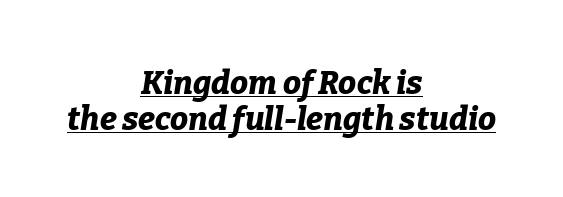
Q: Is the text bold? A: Yes.
Q: Is the text italic (slanted)? A: Yes, it leans right by about 9 degrees.
Q: Is the text underlined? A: Yes.
Q: How is the paragraph aligned? A: Centered.
Q: Is the spacing between letters normal or unusually wide? A: Normal.
Q: Is the spacing between lines tight, normal or loose? A: Tight.
Q: Width (condensed, normal, or wide)? A: Normal.
Q: Stroke contrast? A: Low.
Q: x-height? A: Medium.
Q: Monospaced? A: No.
